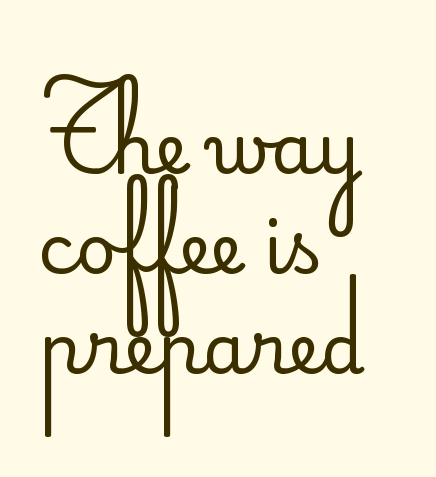
The image shows 70 px regular-weight sans-serif type, upright; set left-aligned, normal line spacing (1.43x), normal letter spacing, not underlined; low stroke contrast and a small x-height.
